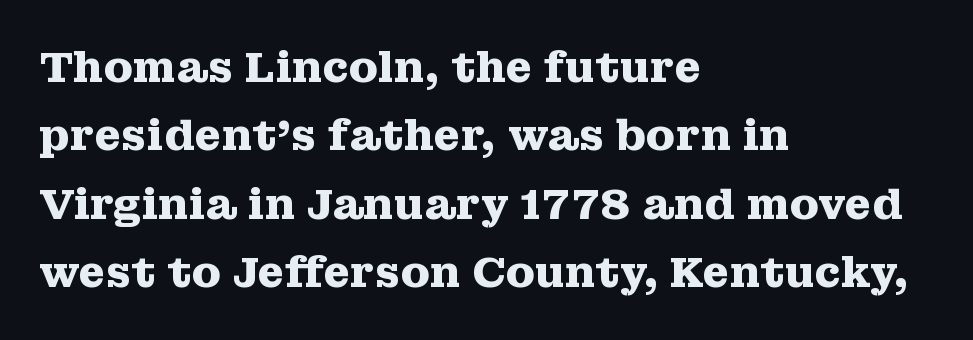
The image shows 43 px heavy, wide serif type, upright; set left-aligned, normal line spacing (1.59x), normal letter spacing, not underlined; medium stroke contrast and a medium x-height.
